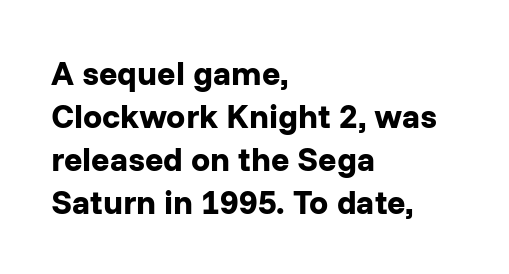
Q: Is the text bold? A: Yes.
Q: Is the text italic (slanted)? A: No, it is upright.
Q: Is the typeface a serif or a sans-serif typeface? A: Sans-serif.
Q: Is the text underlined? A: No.
Q: How is the paragraph aligned? A: Left-aligned.
Q: Is the spacing between letters normal or unusually wide? A: Normal.
Q: Is the spacing between lines tight, normal or loose? A: Normal.
Q: Width (condensed, normal, or wide)? A: Normal.
Q: Stroke contrast? A: Low.
Q: x-height? A: Medium.
Q: Monospaced? A: No.
